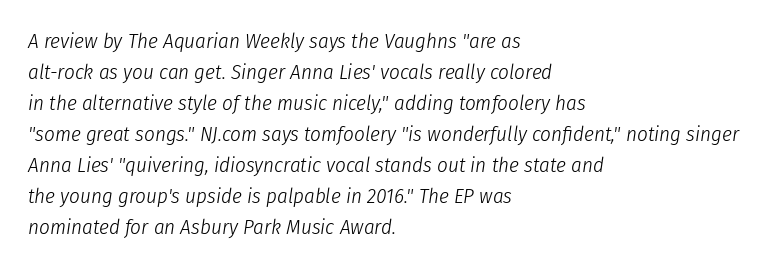
{"italic": "yes", "lean": "right", "slant_degrees": 8, "bold": "no", "underline": "no", "align": "left", "line_spacing": "normal", "line_spacing_ratio": 1.48, "letter_spacing": "normal", "letter_spacing_em": 0.0, "glyph_px": 21}
